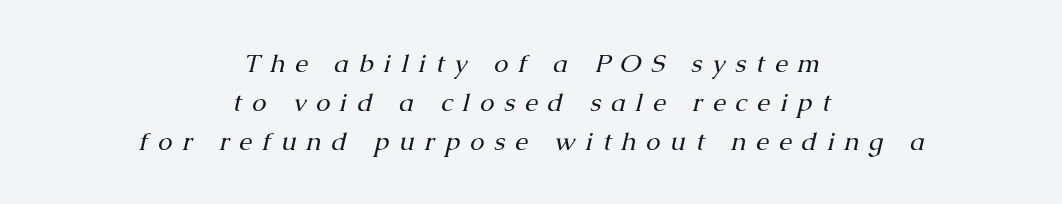
No extra ink here — the face is not bold. Underline: absent. Display-style spreading of the glyphs; the letterfit is very open. One-word summary of the alignment: center. Rendered with sloped, italic letterforms. These lines sit exactly where default settings would place them.
